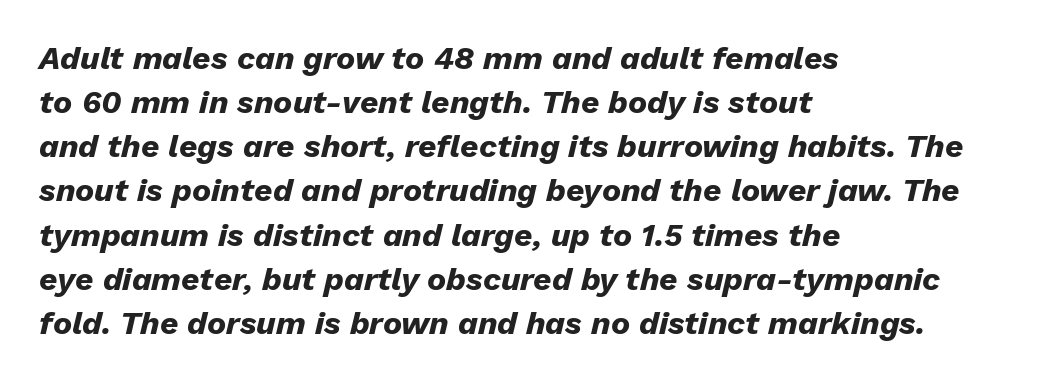
The image shows 32 px heavy type, italic (leaning right); set left-aligned, normal line spacing (1.38x), normal letter spacing, not underlined; low stroke contrast and a medium x-height.
